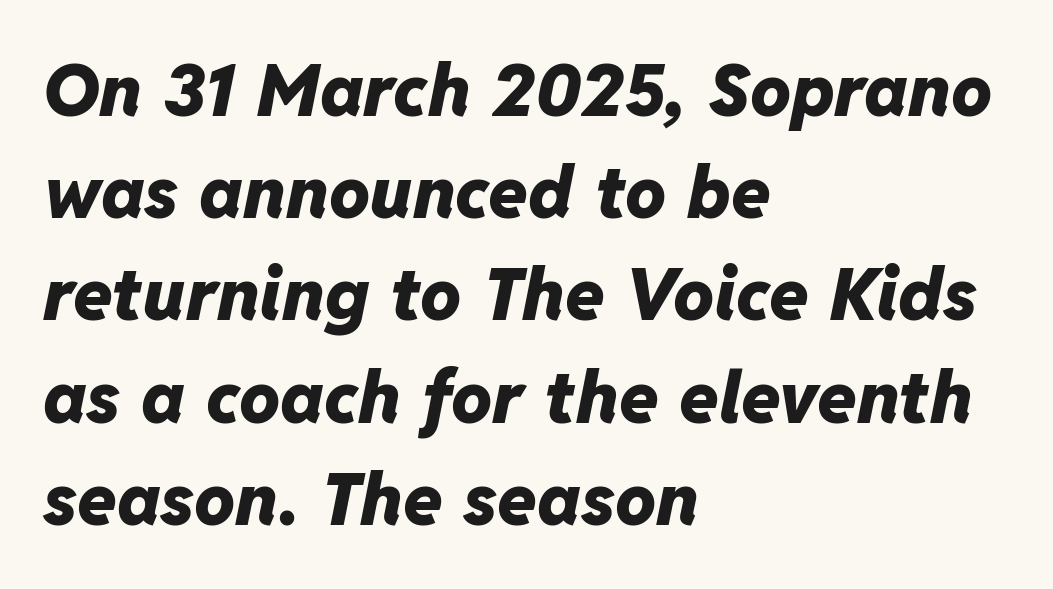
Proportional: the letters do not fall into vertical columns. Honestly, the letter spacing is just normal — you wouldn't notice it. The lines in this sample share a left origin and differ only in where they stop. Descenders hang freely into open space. In terms of weight, the rendering is a true, heavy bold. Compared with typical paragraphs, the rows here are spaced about the same.
